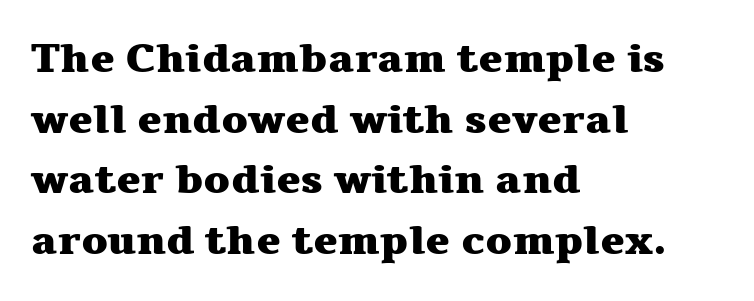
The image shows 41 px heavy, wide serif type, upright; set left-aligned, normal line spacing (1.48x), normal letter spacing, not underlined; medium stroke contrast and a medium x-height.
